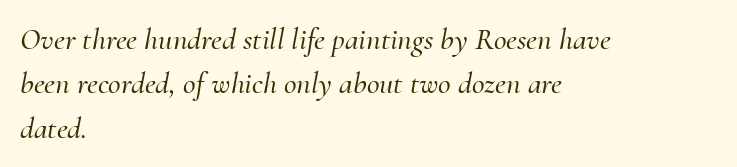
{"serif": "yes", "italic": "yes", "lean": "right", "slant_degrees": 10, "width": "normal", "stroke_contrast": "medium", "x_height": "small", "monospaced": "no", "underline": "no", "align": "left", "line_spacing": "normal", "line_spacing_ratio": 1.43, "letter_spacing": "normal", "letter_spacing_em": 0.0, "glyph_px": 31}
